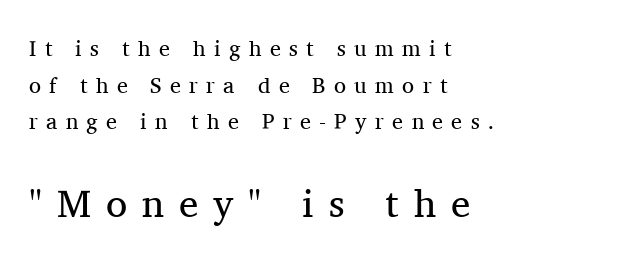
{"serif": "yes", "italic": "no", "bold": "no", "weight": "regular", "width": "normal", "stroke_contrast": "medium", "x_height": "medium", "monospaced": "no", "underline": "no", "align": "left", "line_spacing": "normal", "line_spacing_ratio": 1.66, "letter_spacing": "wide", "letter_spacing_em": 0.38, "larger_block": "second", "size_ratio": 1.77, "glyph_px": 39}
